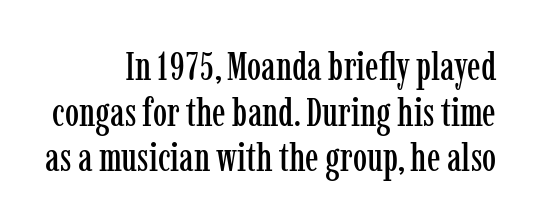
Nothing unusual about the tracking: characters are spaced as the font intends. Underlining? Definitely not there. A typesetter would label this face a serif. Very little white space separates one row of letters from the next. Style check: upright.
